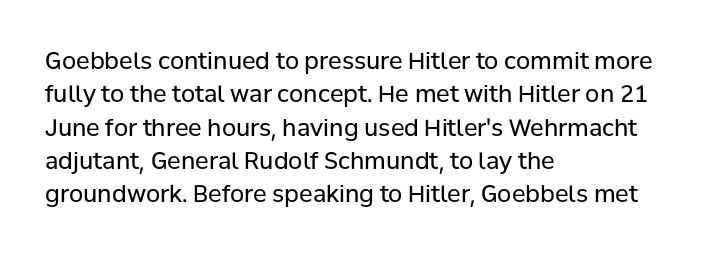
{"italic": "no", "bold": "no", "underline": "no", "align": "left", "line_spacing": "normal", "line_spacing_ratio": 1.45, "letter_spacing": "normal", "letter_spacing_em": 0.0, "glyph_px": 23}
